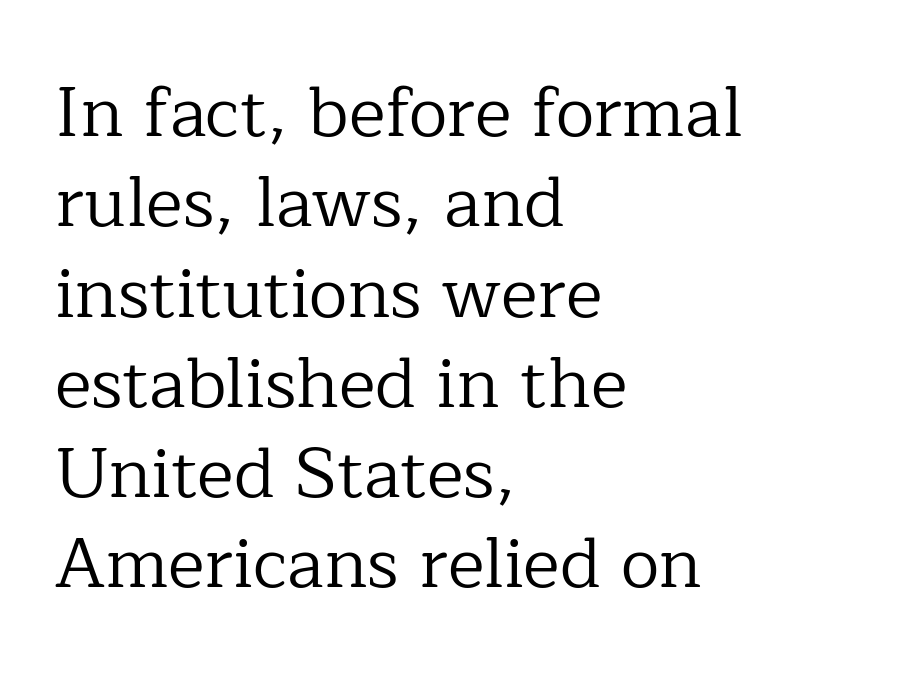
Q: Is the text bold? A: No.
Q: Is the text italic (slanted)? A: No, it is upright.
Q: Is the typeface a serif or a sans-serif typeface? A: Serif.
Q: Is the text underlined? A: No.
Q: How is the paragraph aligned? A: Left-aligned.
Q: Is the spacing between letters normal or unusually wide? A: Normal.
Q: Is the spacing between lines tight, normal or loose? A: Normal.
Q: Width (condensed, normal, or wide)? A: Normal.
Q: Stroke contrast? A: Low.
Q: x-height? A: Medium.
Q: Monospaced? A: No.
